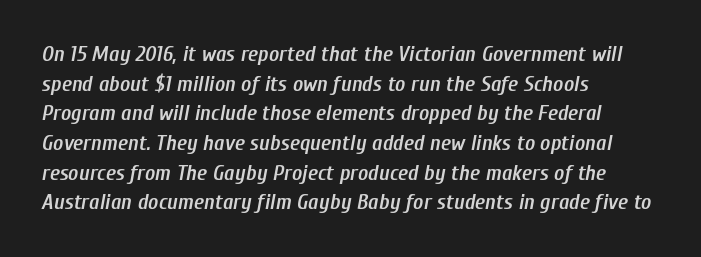
{"italic": "yes", "lean": "right", "slant_degrees": 10, "bold": "semi", "underline": "no", "align": "left", "line_spacing": "normal", "line_spacing_ratio": 1.35, "letter_spacing": "normal", "letter_spacing_em": 0.0, "glyph_px": 22}
